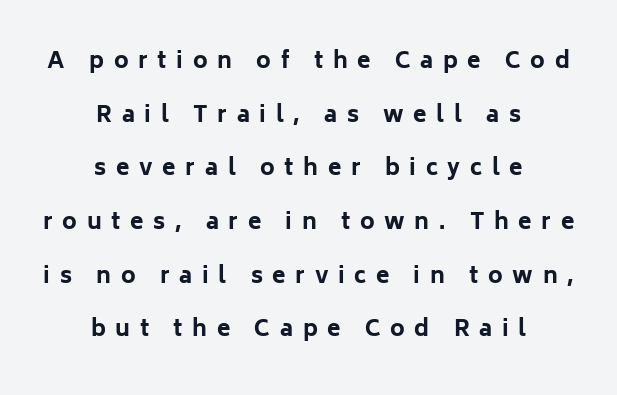
{"italic": "no", "bold": "yes", "underline": "no", "align": "center", "line_spacing": "loose", "line_spacing_ratio": 2.44, "letter_spacing": "wide", "letter_spacing_em": 0.44, "glyph_px": 22}
